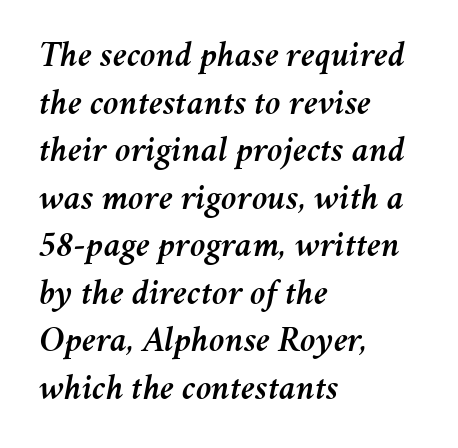
{"italic": "yes", "lean": "right", "slant_degrees": 11, "width": "normal", "stroke_contrast": "medium", "x_height": "medium", "monospaced": "no", "underline": "no", "align": "left", "line_spacing": "normal", "line_spacing_ratio": 1.32, "letter_spacing": "normal", "letter_spacing_em": 0.0, "glyph_px": 36}
